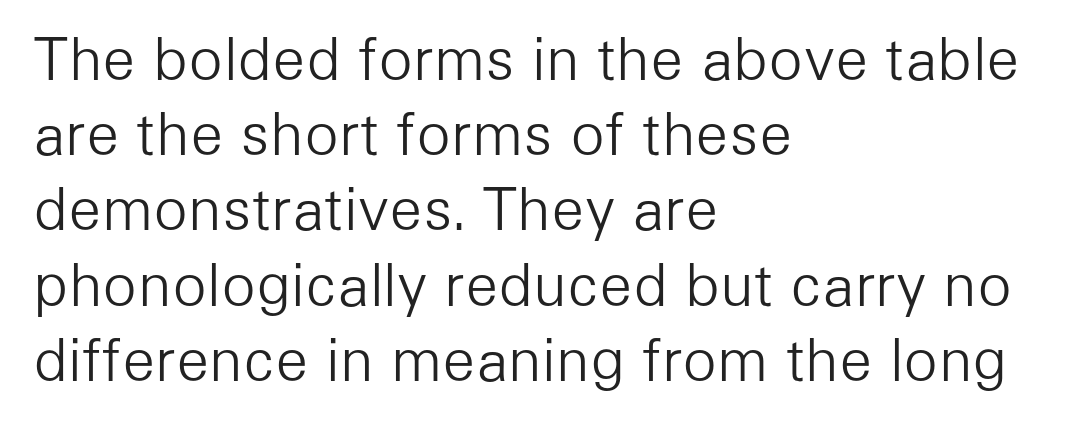
The image shows 57 px light sans-serif type, upright; set left-aligned, normal line spacing (1.32x), normal letter spacing, not underlined; low stroke contrast and a medium x-height.
